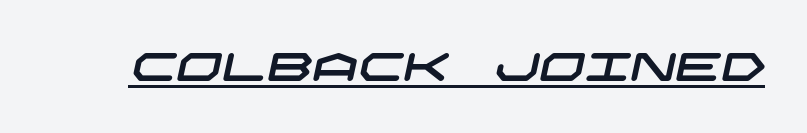
{"serif": "no", "width": "wide", "stroke_contrast": "low", "x_height": "large", "underline": "yes", "letter_spacing": "normal", "letter_spacing_em": 0.0, "glyph_px": 40}
